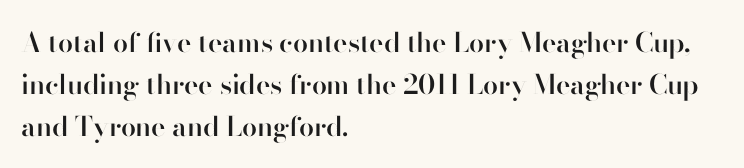
{"italic": "no", "bold": "semi", "underline": "no", "align": "left", "line_spacing": "normal", "line_spacing_ratio": 1.55, "letter_spacing": "normal", "letter_spacing_em": 0.0, "glyph_px": 27}
